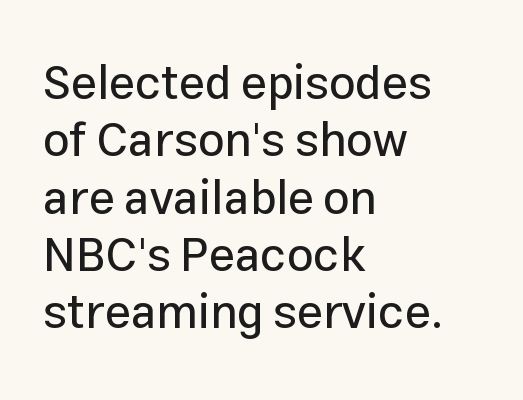
Looks like regular typesetting: each glyph gets only the width it needs. Inter-character spacing is left at the font's built-in metrics. What kind of face is this? One without serifs — a sans. This is the regular roman posture of the typeface.
